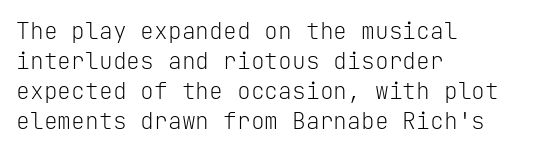
The image shows 23 px text type, upright; set left-aligned, normal line spacing (1.3x), normal letter spacing, not underlined.
